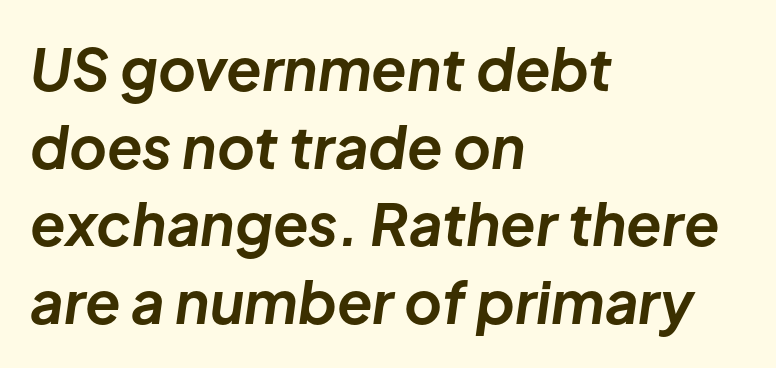
The image shows 58 px bold type, italic (leaning right); set left-aligned, normal line spacing (1.34x), normal letter spacing, not underlined; low stroke contrast and a medium x-height.
